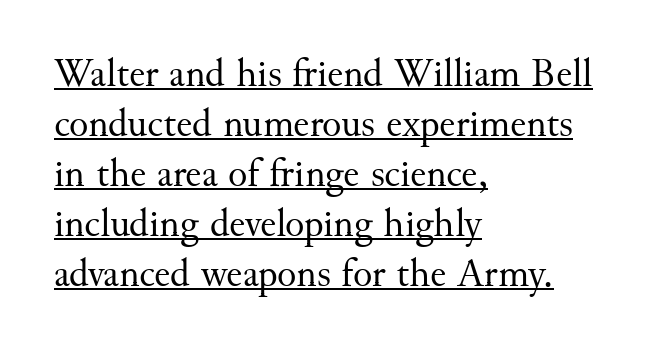
Q: Is the text bold? A: No.
Q: Is the text italic (slanted)? A: No, it is upright.
Q: Is the typeface a serif or a sans-serif typeface? A: Serif.
Q: Is the text underlined? A: Yes.
Q: How is the paragraph aligned? A: Left-aligned.
Q: Is the spacing between letters normal or unusually wide? A: Normal.
Q: Is the spacing between lines tight, normal or loose? A: Normal.
Q: Width (condensed, normal, or wide)? A: Normal.
Q: Stroke contrast? A: Medium.
Q: x-height? A: Small.
Q: Monospaced? A: No.
